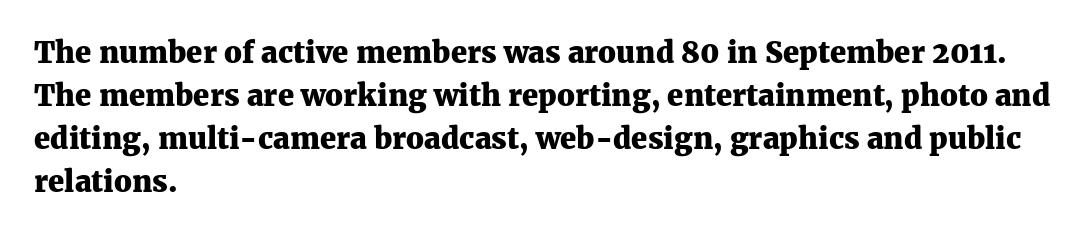
Each glyph is drawn with heavy, bold strokes. The space between consecutive lines is moderate. Notice how the stems are strictly vertical — no italics here. Yep, those are serifs on the letters.
